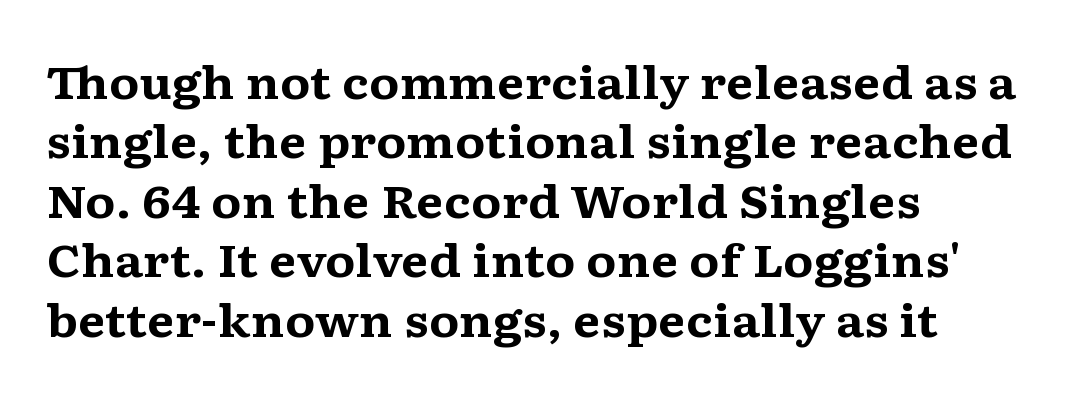
The image shows 45 px bold, wide serif type, upright; set left-aligned, normal line spacing (1.32x), normal letter spacing, not underlined; medium stroke contrast and a medium x-height.
